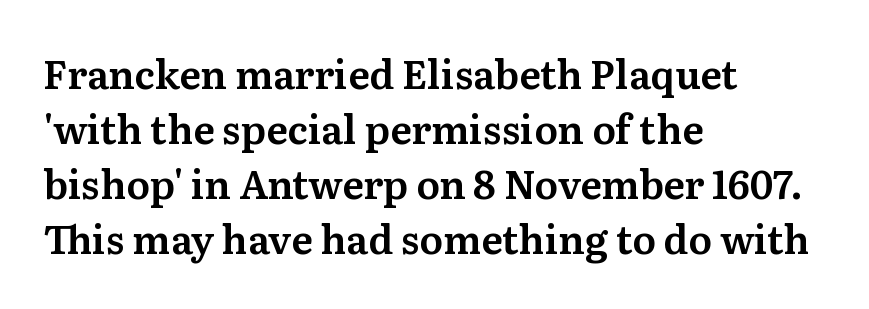
The lettering stays uniformly vertical, giving the passage a roman look. Inter-character spacing is left at the font's built-in metrics. Bare-footed words on every line. Each line starts at the same left margin while the right side varies.
